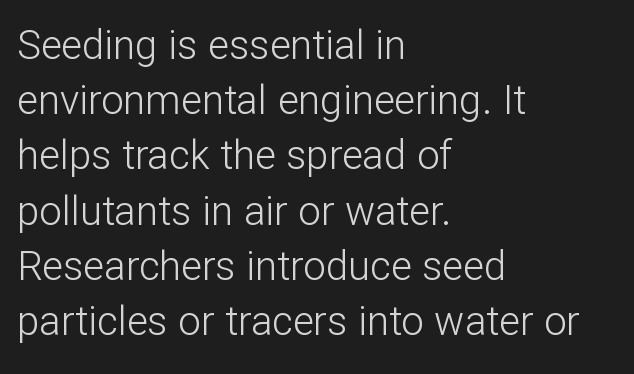
Are there feet on the stems? There aren't — it's a sans. Standard letterfit; no display-style spreading of the glyphs. In terms of leading, this rendering sits right in the middle. Ascenders rise straight up at ninety degrees.
